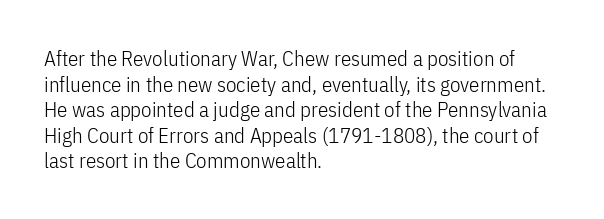
The image shows 21 px text type, upright; set left-aligned, line spacing 1.22x, normal letter spacing, not underlined.
